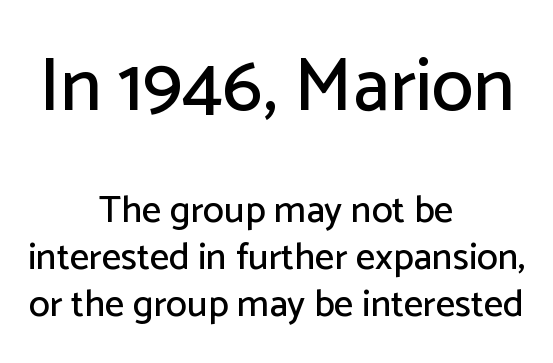
Is this a fixed-width face? No — the glyphs have proportional, varying widths. You get the large type first, then a drop to smaller type. Font category for this specimen: sans-serif. Do the letters lean? They stand straight. Compared with typical body copy, the letter spacing here is the same. Every row of glyphs is offset so its center matches the block's center.
